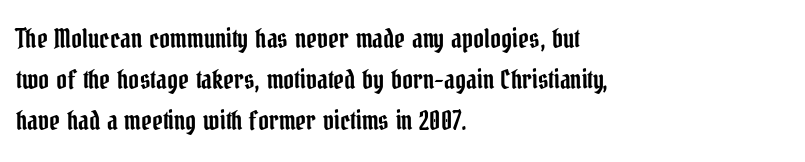
The space between consecutive lines is moderate. This sample uses plain, unmodified letter spacing. Layout note: lines flush left. No italicization has been applied; the sample stays upright. The passage shown is not underscored anywhere.
